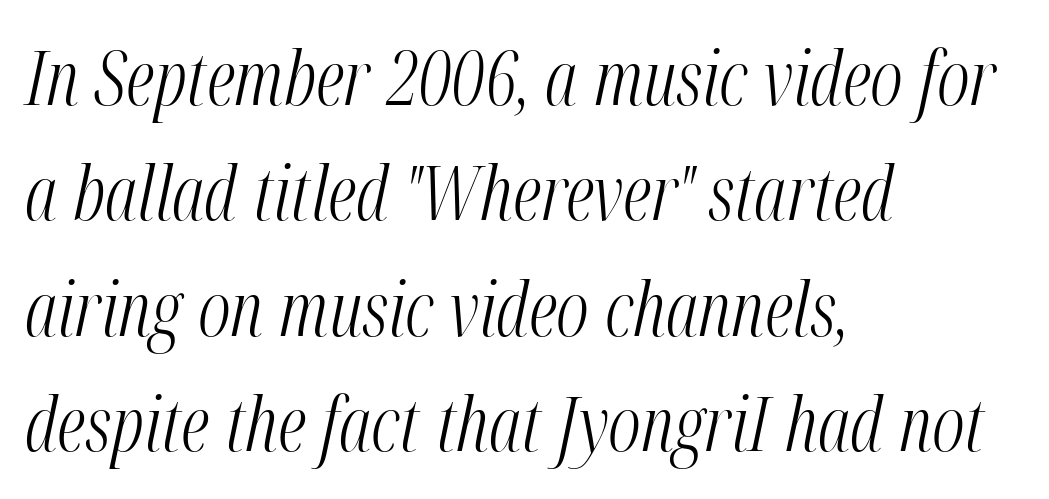
{"italic": "yes", "lean": "right", "slant_degrees": 12, "bold": "no", "weight": "light", "width": "condensed", "stroke_contrast": "medium", "x_height": "medium", "monospaced": "no", "underline": "no", "align": "left", "line_spacing": "normal", "line_spacing_ratio": 1.56, "letter_spacing": "normal", "letter_spacing_em": 0.0, "glyph_px": 74}
